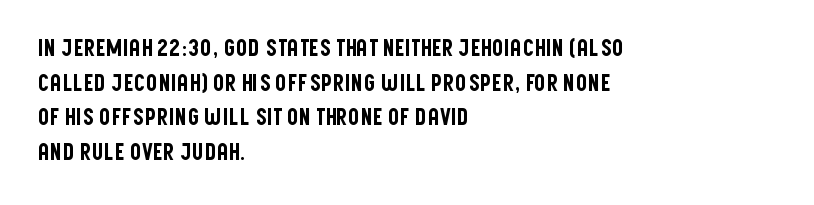
Q: Is the text italic (slanted)? A: No, it is upright.
Q: Is the text underlined? A: No.
Q: How is the paragraph aligned? A: Left-aligned.
Q: Is the spacing between letters normal or unusually wide? A: Normal.
Q: Is the spacing between lines tight, normal or loose? A: Normal.
